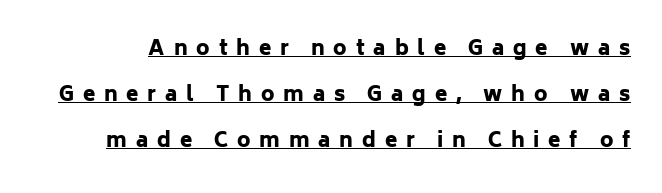
{"italic": "no", "bold": "yes", "underline": "yes", "line_spacing": "loose", "line_spacing_ratio": 2.29, "letter_spacing": "wide", "letter_spacing_em": 0.44, "glyph_px": 20}
